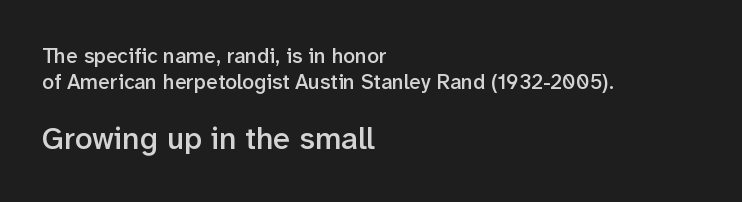
{"serif": "no", "italic": "no", "bold": "semi", "weight": "semibold", "width": "normal", "stroke_contrast": "low", "x_height": "medium", "monospaced": "no", "underline": "no", "align": "left", "line_spacing_ratio": 1.23, "letter_spacing": "normal", "letter_spacing_em": 0.0, "larger_block": "second", "size_ratio": 1.48, "glyph_px": 31}
